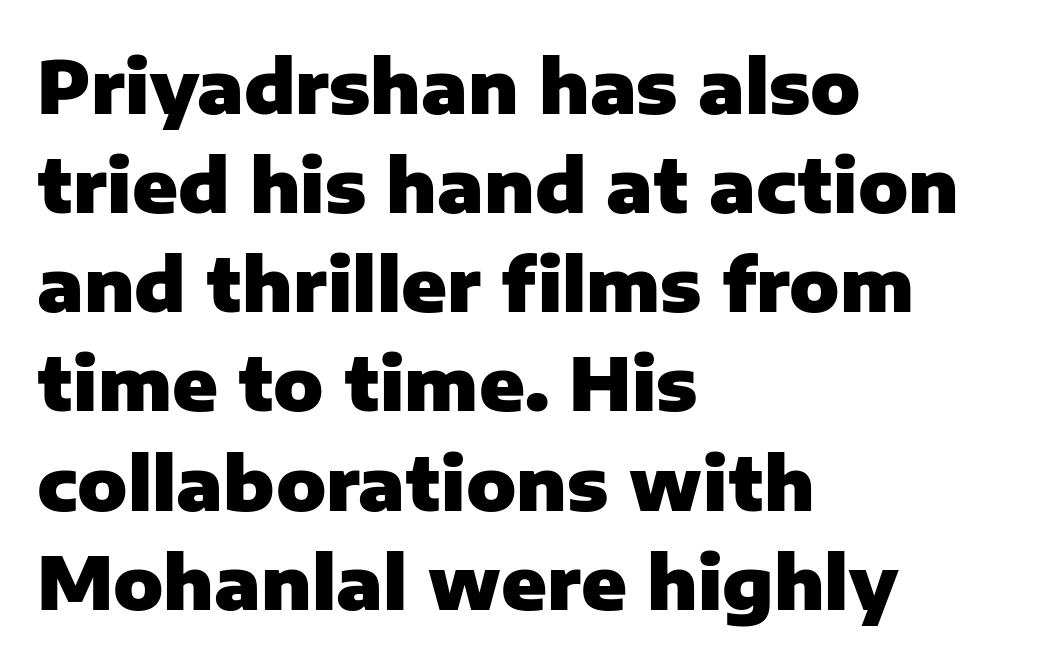
{"serif": "no", "italic": "no", "bold": "yes", "weight": "heavy", "width": "normal", "stroke_contrast": "low", "x_height": "medium", "monospaced": "no", "underline": "no", "align": "left", "line_spacing": "normal", "line_spacing_ratio": 1.34, "letter_spacing": "normal", "letter_spacing_em": 0.0, "glyph_px": 74}
